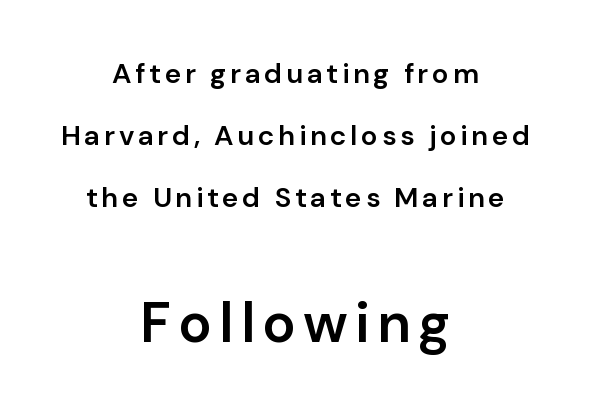
Q: Is the text bold? A: Semi-bold.
Q: Is the text italic (slanted)? A: No, it is upright.
Q: Is the typeface a serif or a sans-serif typeface? A: Sans-serif.
Q: Is the text underlined? A: No.
Q: How is the paragraph aligned? A: Centered.
Q: Is the spacing between lines tight, normal or loose? A: Loose.
Q: Which block of text is set in a larger size, the first (top) or the second (bottom)? A: The second (bottom) one.
Q: Width (condensed, normal, or wide)? A: Normal.
Q: Stroke contrast? A: Low.
Q: x-height? A: Medium.
Q: Monospaced? A: No.
